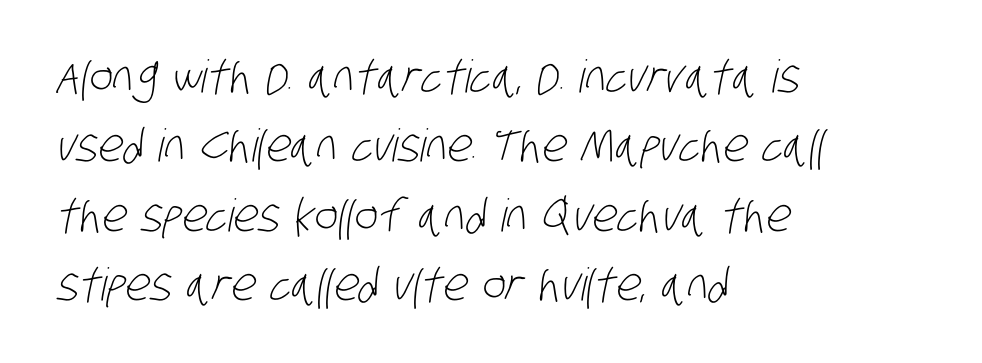
Q: Is the text bold? A: No.
Q: Is the typeface a serif or a sans-serif typeface? A: Sans-serif.
Q: Is the text underlined? A: No.
Q: How is the paragraph aligned? A: Left-aligned.
Q: Is the spacing between letters normal or unusually wide? A: Normal.
Q: Is the spacing between lines tight, normal or loose? A: Normal.
Q: Width (condensed, normal, or wide)? A: Condensed.
Q: Stroke contrast? A: Low.
Q: x-height? A: Large.
Q: Monospaced? A: No.
